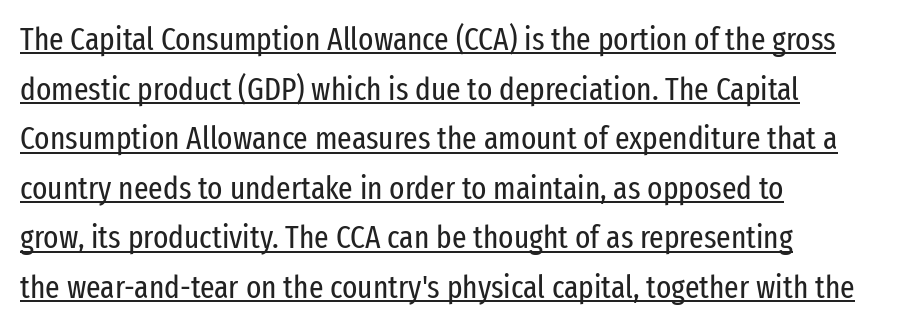
Q: Is the text bold? A: No.
Q: Is the text italic (slanted)? A: No, it is upright.
Q: Is the typeface a serif or a sans-serif typeface? A: Sans-serif.
Q: Is the text underlined? A: Yes.
Q: How is the paragraph aligned? A: Left-aligned.
Q: Is the spacing between letters normal or unusually wide? A: Normal.
Q: Is the spacing between lines tight, normal or loose? A: Normal.
Q: Width (condensed, normal, or wide)? A: Condensed.
Q: Stroke contrast? A: Low.
Q: x-height? A: Medium.
Q: Monospaced? A: No.
